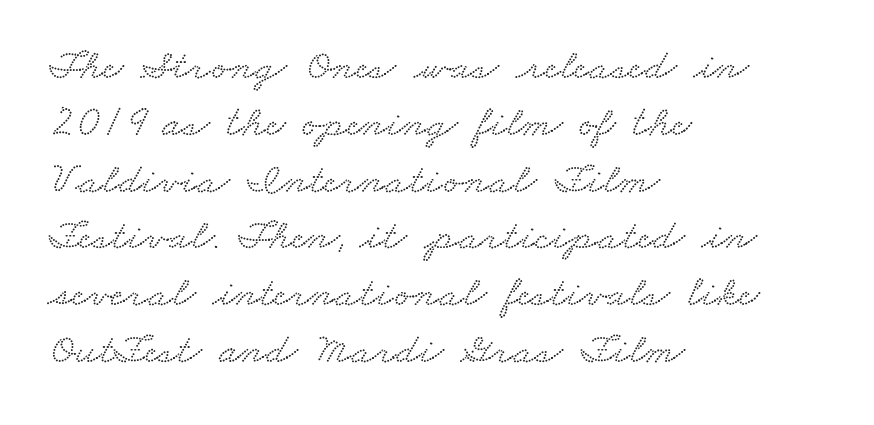
The image shows 44 px wide serif type; set left-aligned, normal line spacing (1.29x), normal letter spacing, not underlined; low stroke contrast and a small x-height.
